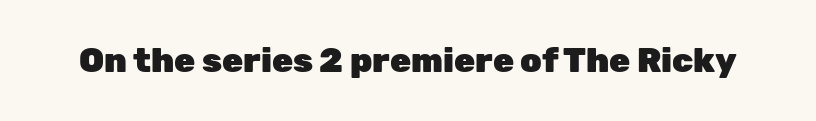
The type sits square on the baseline with zero lean. The face used here has the dense, thick strokes of a bold. Descenders hang freely into open space. The passage shown has conventional tracking throughout. The type family on display is of the sans-serif kind. Think of a printed novel: that variable character pitch is what you see here.
